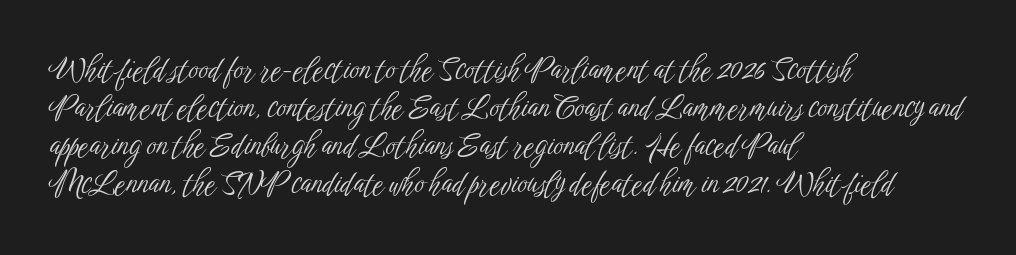
Q: Is the text bold? A: No.
Q: Is the text italic (slanted)? A: Yes.
Q: Is the typeface a serif or a sans-serif typeface? A: Sans-serif.
Q: Is the text underlined? A: No.
Q: How is the paragraph aligned? A: Left-aligned.
Q: Is the spacing between letters normal or unusually wide? A: Normal.
Q: Is the spacing between lines tight, normal or loose? A: Normal.
Q: Width (condensed, normal, or wide)? A: Condensed.
Q: Stroke contrast? A: Low.
Q: x-height? A: Medium.
Q: Monospaced? A: No.
